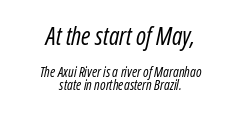
Only glyphs here, with clear space below each row. Tracking value appears to be zero — textbook default spacing. The paragraph has two soft edges and a firm central axis. Leading: reduced. The font is comparable to plain body text, perhaps lighter.
